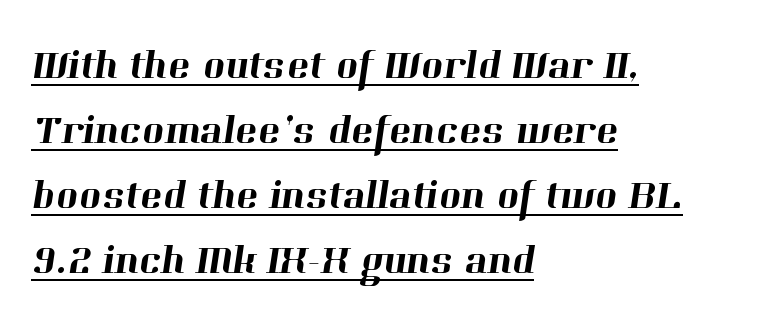
Q: Is the typeface a serif or a sans-serif typeface? A: Serif.
Q: Is the text underlined? A: Yes.
Q: How is the paragraph aligned? A: Left-aligned.
Q: Is the spacing between letters normal or unusually wide? A: Normal.
Q: Is the spacing between lines tight, normal or loose? A: Normal.
Q: Width (condensed, normal, or wide)? A: Normal.
Q: Stroke contrast? A: High.
Q: x-height? A: Medium.
Q: Monospaced? A: No.
